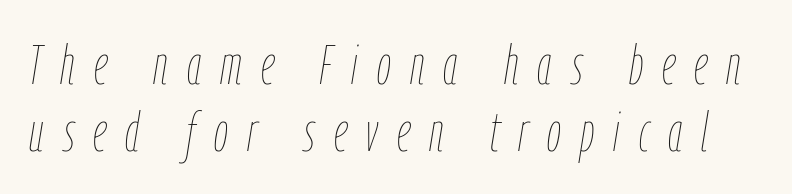
Unbolded letterforms with no extra heft. Notice how the stems are inclined rather than vertical — that's the hallmark of italics. The rendering uses natural spacing where letterforms have individual widths. This sample uses expanded letter spacing, leaving extra air between glyphs. Anything drawn beneath the words? Only blank space.
